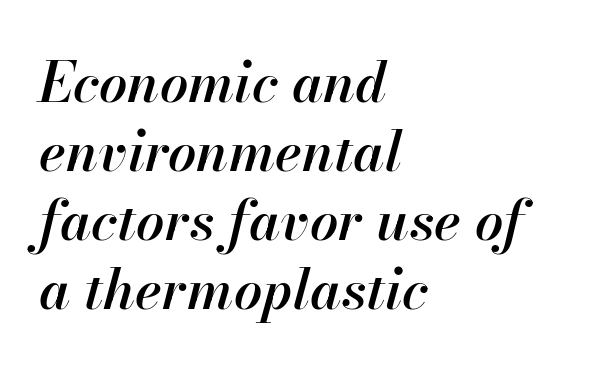
Q: Is the text bold? A: Semi-bold.
Q: Is the text italic (slanted)? A: Yes, it leans right by about 13 degrees.
Q: Is the text underlined? A: No.
Q: How is the paragraph aligned? A: Left-aligned.
Q: Is the spacing between letters normal or unusually wide? A: Normal.
Q: Width (condensed, normal, or wide)? A: Normal.
Q: Stroke contrast? A: High.
Q: x-height? A: Small.
Q: Monospaced? A: No.
